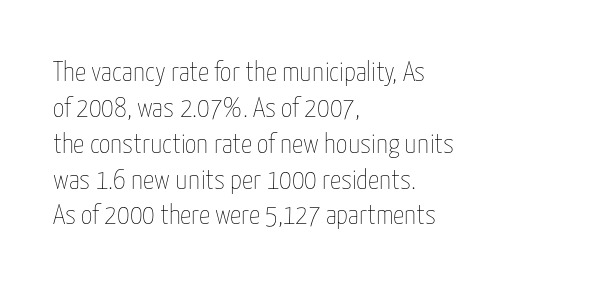
Horizontally, the lines are justified to the leading edge only. The space between consecutive lines is moderate. Unmarked baselines from the first word to the last. Posture: vertical.
